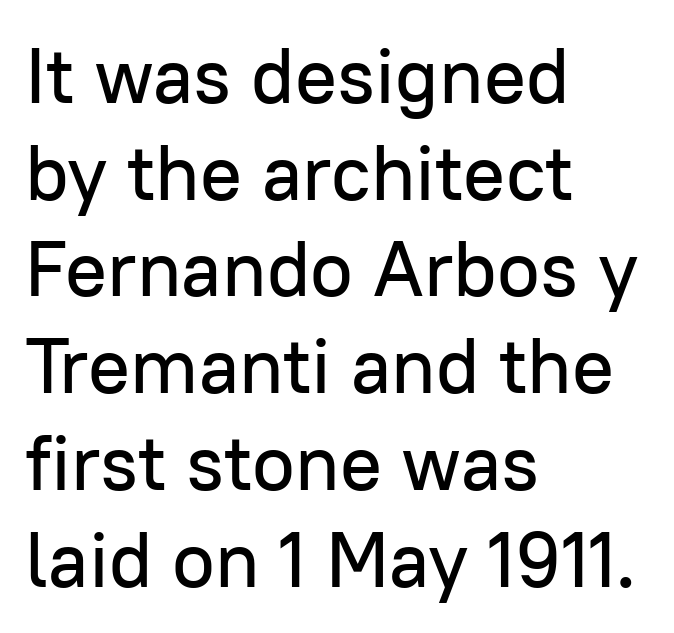
Q: Is the text italic (slanted)? A: No, it is upright.
Q: Is the typeface a serif or a sans-serif typeface? A: Sans-serif.
Q: Is the text underlined? A: No.
Q: How is the paragraph aligned? A: Left-aligned.
Q: Is the spacing between letters normal or unusually wide? A: Normal.
Q: Width (condensed, normal, or wide)? A: Normal.
Q: Stroke contrast? A: Low.
Q: x-height? A: Medium.
Q: Monospaced? A: No.
